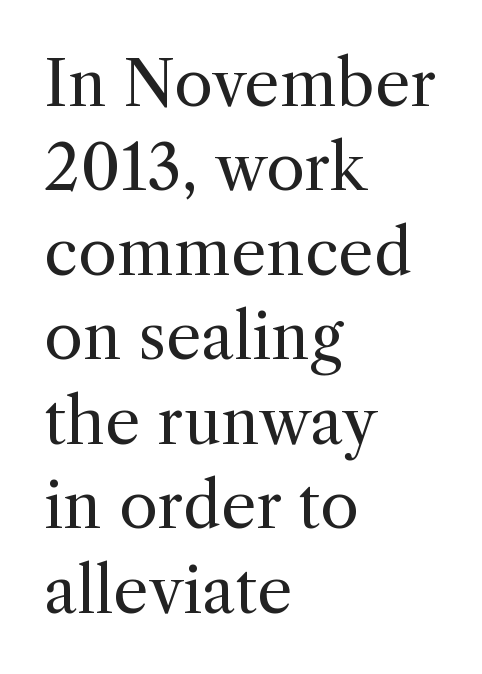
The image shows 63 px regular-weight serif type, upright; set left-aligned, normal line spacing (1.34x), normal letter spacing, not underlined; a medium x-height.
